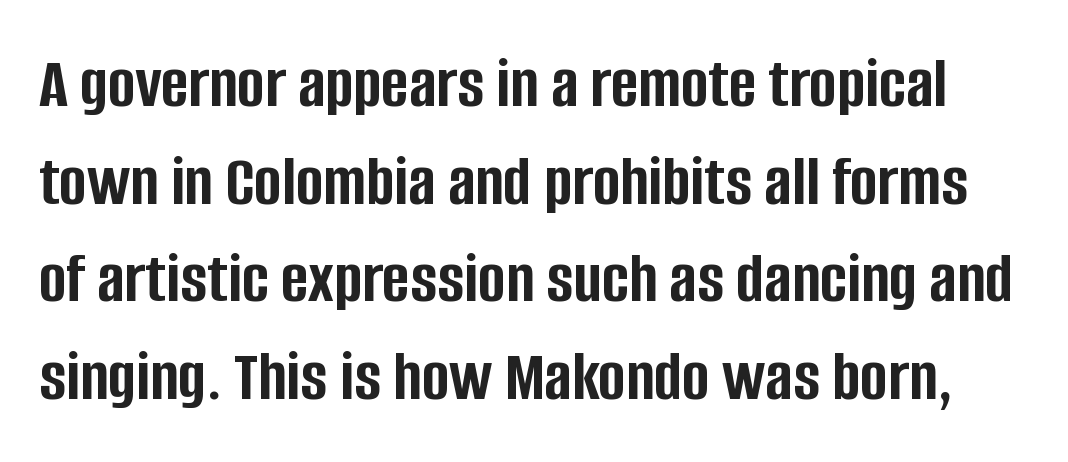
Typographic density is high because the face is bold. The characters display no serif detailing; their extremities are plain. Beneath every word, the page is bare. Italic? Not at all — the glyphs are vertical. This rendering leaves character spacing at its baseline value.
